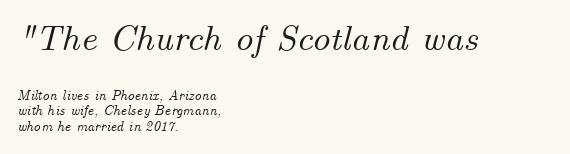
{"italic": "yes", "lean": "right", "slant_degrees": 14, "width": "normal", "stroke_contrast": "medium", "x_height": "small", "monospaced": "no", "underline": "no", "align": "left", "line_spacing": "tight", "line_spacing_ratio": 1.11, "letter_spacing": "normal", "letter_spacing_em": 0.0, "larger_block": "first", "size_ratio": 2.57, "glyph_px": 36}
